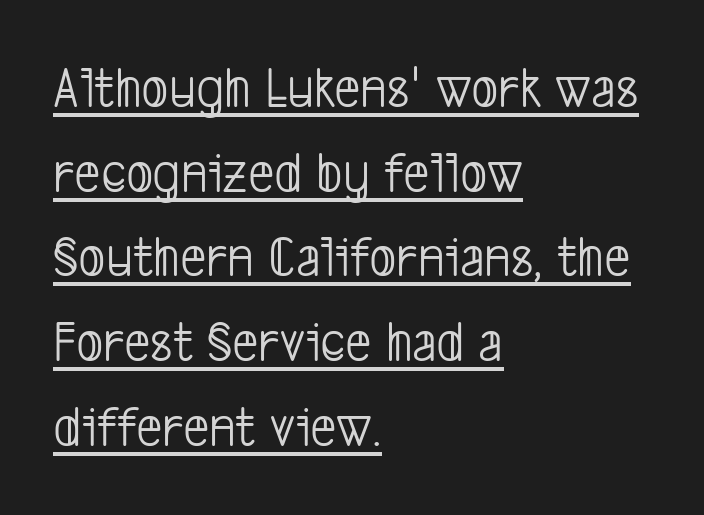
The sample's only ornament is a line tracing under the words. A typesetter would label this face a sans. Do the characters align in a grid? No, the font is proportional. Is there much room between lines? A standard amount, neither cramped nor airy. Short note: letters normally spaced.
